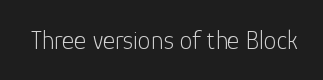
Q: Is the text bold? A: No.
Q: Is the text italic (slanted)? A: No, it is upright.
Q: Is the text underlined? A: No.
Q: Is the spacing between letters normal or unusually wide? A: Normal.
